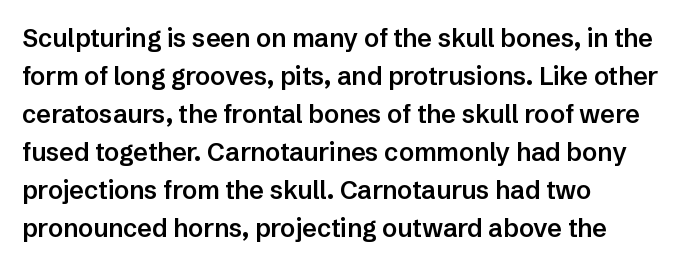
{"italic": "no", "bold": "semi", "underline": "no", "align": "left", "line_spacing": "normal", "line_spacing_ratio": 1.52, "letter_spacing": "normal", "letter_spacing_em": 0.0, "glyph_px": 25}
